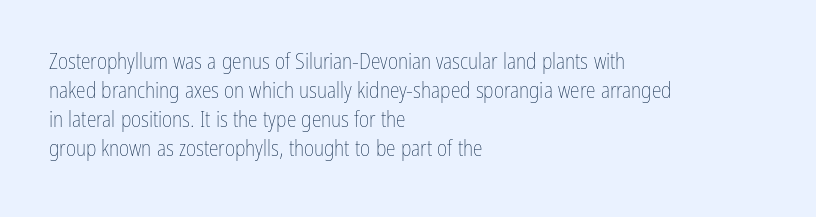
The image shows 22 px text type, upright; set left-aligned, normal line spacing (1.32x), normal letter spacing, not underlined.
